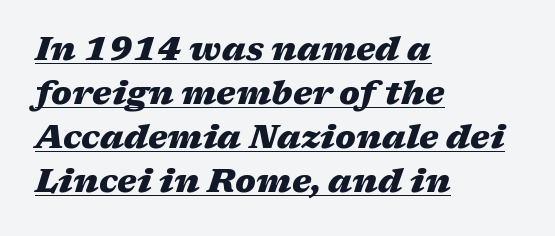
Q: Is the text bold? A: Yes.
Q: Is the text italic (slanted)? A: Yes, it leans right by about 17 degrees.
Q: Is the text underlined? A: Yes.
Q: How is the paragraph aligned? A: Left-aligned.
Q: Is the spacing between letters normal or unusually wide? A: Normal.
Q: Is the spacing between lines tight, normal or loose? A: Normal.
Q: Width (condensed, normal, or wide)? A: Wide.
Q: Stroke contrast? A: Medium.
Q: x-height? A: Medium.
Q: Monospaced? A: No.
